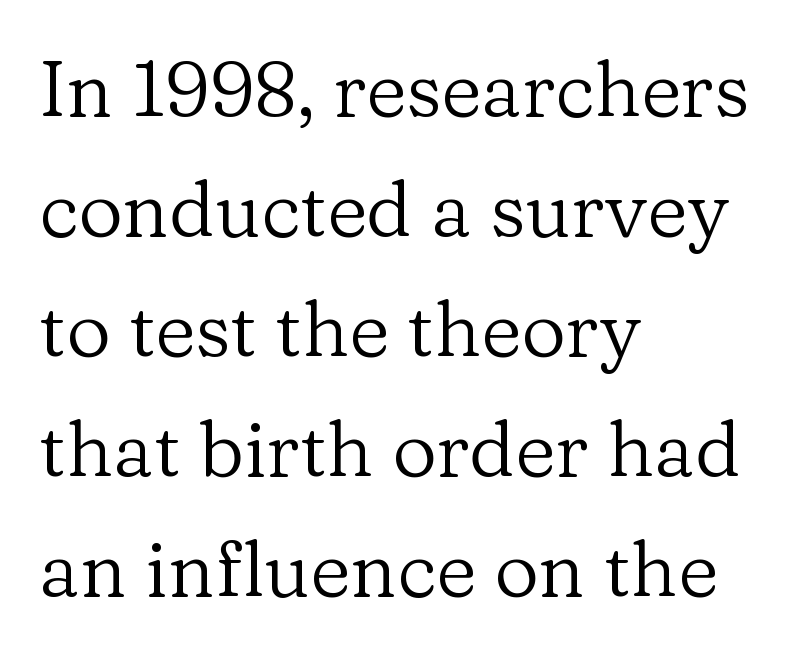
{"serif": "yes", "italic": "no", "bold": "no", "weight": "regular", "width": "normal", "stroke_contrast": "low", "x_height": "medium", "monospaced": "no", "underline": "no", "align": "left", "line_spacing": "normal", "line_spacing_ratio": 1.54, "letter_spacing": "normal", "letter_spacing_em": 0.0, "glyph_px": 78}
